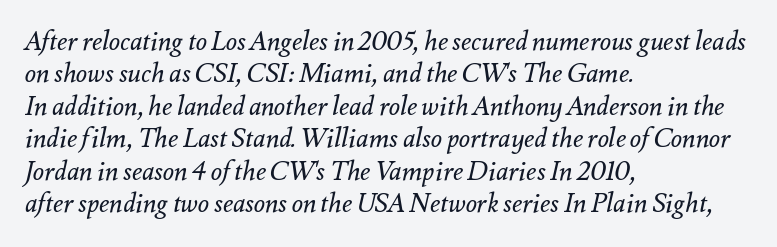
{"italic": "yes", "lean": "right", "slant_degrees": 12, "bold": "no", "underline": "no", "align": "left", "line_spacing": "normal", "line_spacing_ratio": 1.25, "letter_spacing": "normal", "letter_spacing_em": 0.0, "glyph_px": 26}
